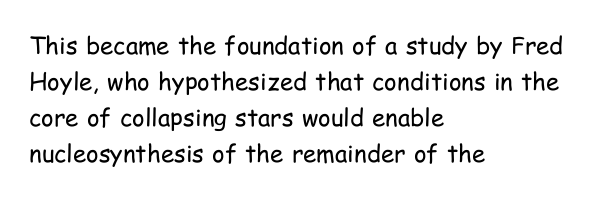
Q: Is the text bold? A: No.
Q: Is the text italic (slanted)? A: No, it is upright.
Q: Is the text underlined? A: No.
Q: How is the paragraph aligned? A: Left-aligned.
Q: Is the spacing between letters normal or unusually wide? A: Normal.
Q: Is the spacing between lines tight, normal or loose? A: Normal.
